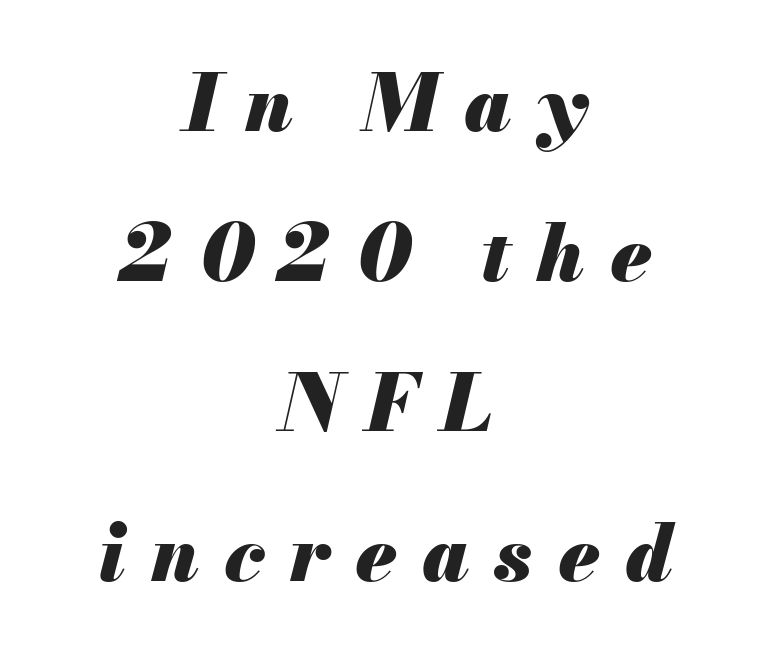
The image shows 79 px heavy type, italic (leaning right); set centered, loose line spacing (1.9x), unusually wide letter spacing (+0.32 em), not underlined; medium stroke contrast and a small x-height.
